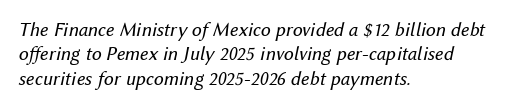
The image shows 20 px text type, italic (leaning right); set left-aligned, line spacing 1.22x, normal letter spacing, not underlined.
